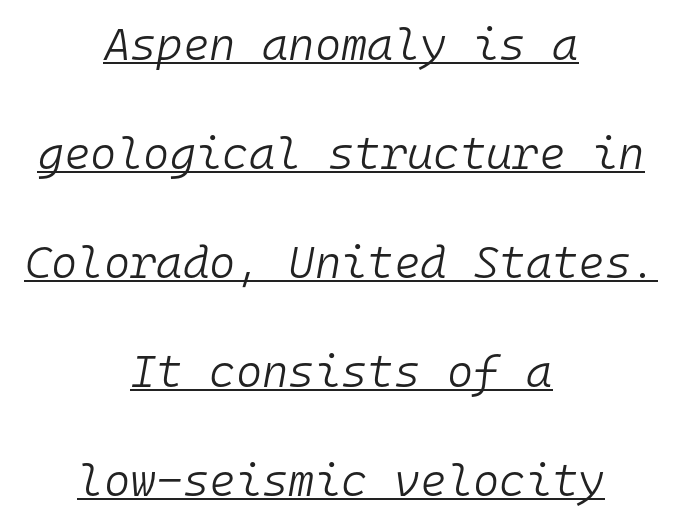
{"italic": "yes", "lean": "right", "slant_degrees": 10, "bold": "no", "weight": "light", "width": "normal", "stroke_contrast": "low", "x_height": "medium", "monospaced": "yes", "underline": "yes", "align": "center", "line_spacing": "loose", "line_spacing_ratio": 2.42, "letter_spacing": "normal", "letter_spacing_em": 0.0, "glyph_px": 45}
